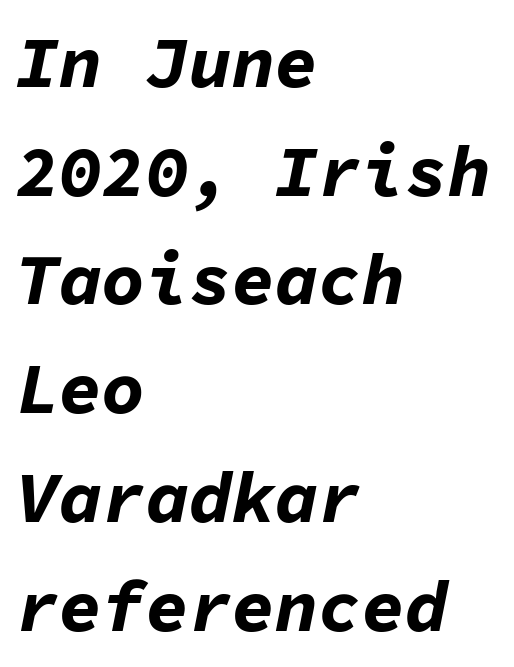
The glyphs look as if they've been sheared to an angle. Glyph-to-glyph distance matches everyday printed text. These lines are rendered in a fixed-pitch font. Notice how thick the strokes are: this is what a full bold looks like.
